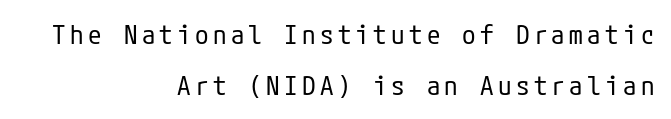
Vertical strokes here are truly vertical. Unbolded letterforms with no extra heft. Bare-footed words on every line. Leftover space on each line is placed entirely before the opening word.
